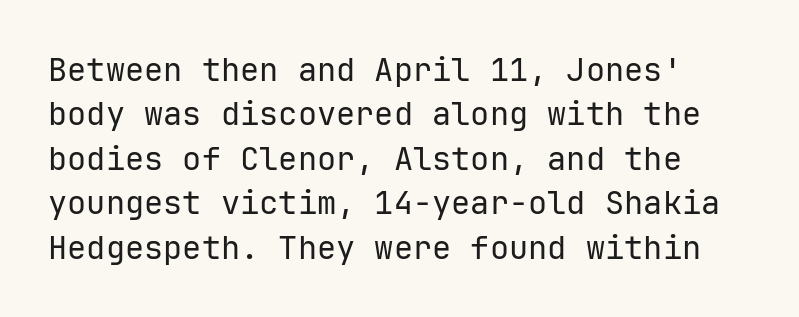
Q: Is the text bold? A: No.
Q: Is the text italic (slanted)? A: No, it is upright.
Q: Is the typeface a serif or a sans-serif typeface? A: Sans-serif.
Q: Is the text underlined? A: No.
Q: Is the spacing between letters normal or unusually wide? A: Normal.
Q: Is the spacing between lines tight, normal or loose? A: Normal.
Q: Width (condensed, normal, or wide)? A: Normal.
Q: Stroke contrast? A: Low.
Q: x-height? A: Medium.
Q: Monospaced? A: Yes.
